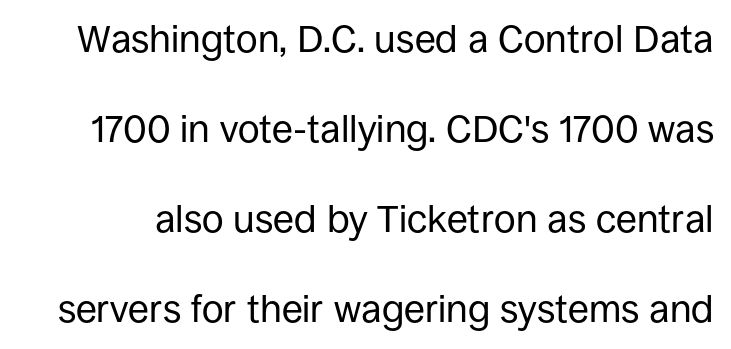
The image shows 38 px regular-weight sans-serif type, upright; set loose line spacing (2.37x), normal letter spacing, not underlined; low stroke contrast and a large x-height.
